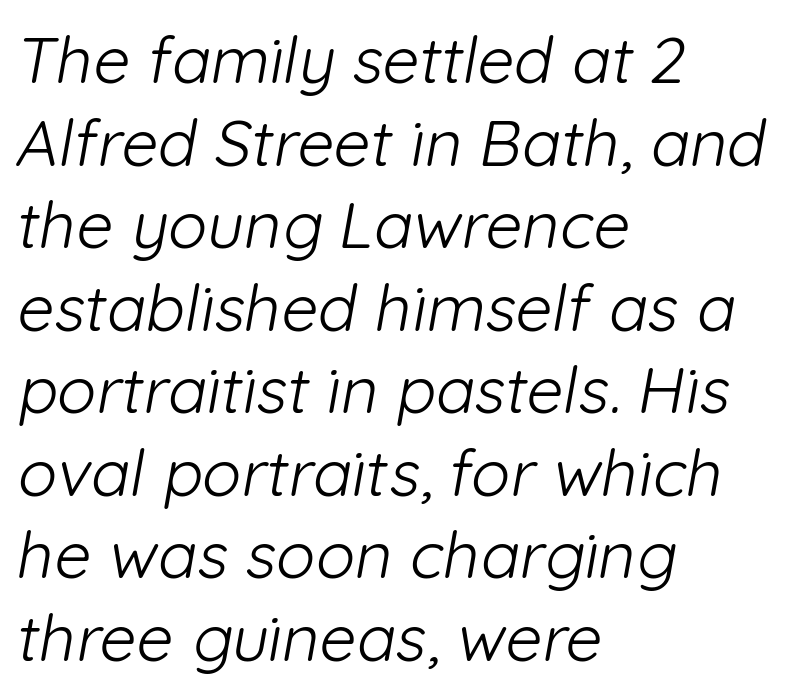
The image shows 65 px light sans-serif type; set left-aligned, normal line spacing (1.27x), normal letter spacing, not underlined; low stroke contrast and a medium x-height.
